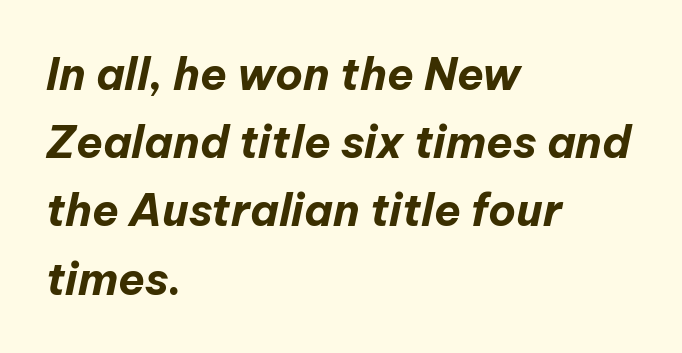
The horizontal fit of the characters is conventional and even. Does the copy run flush right? No — it runs flush left. Descender tails drop into unmarked territory. A typesetter would call this leading conventional body-copy spacing. Look at the stroke-to-counter ratio: heavy, a bold.
